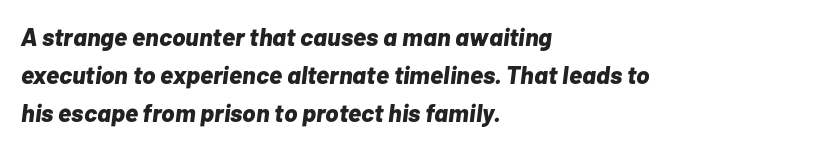
{"italic": "yes", "lean": "right", "slant_degrees": 7, "bold": "yes", "underline": "no", "align": "left", "line_spacing": "normal", "line_spacing_ratio": 1.53, "letter_spacing": "normal", "letter_spacing_em": 0.0, "glyph_px": 25}
